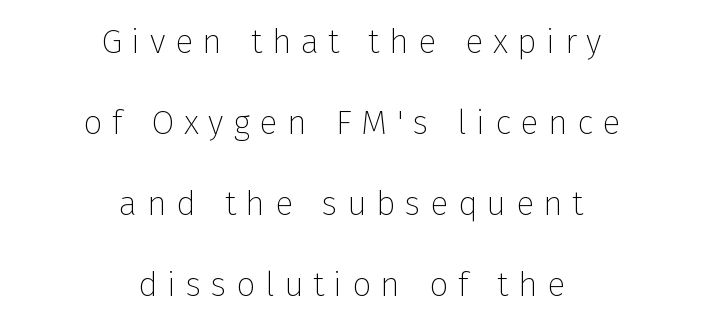
Beneath every word, the page is bare. Line spacing here is loose. Tracking value appears strongly positive — letters spread wide. The compositor balanced each line on the midline.
